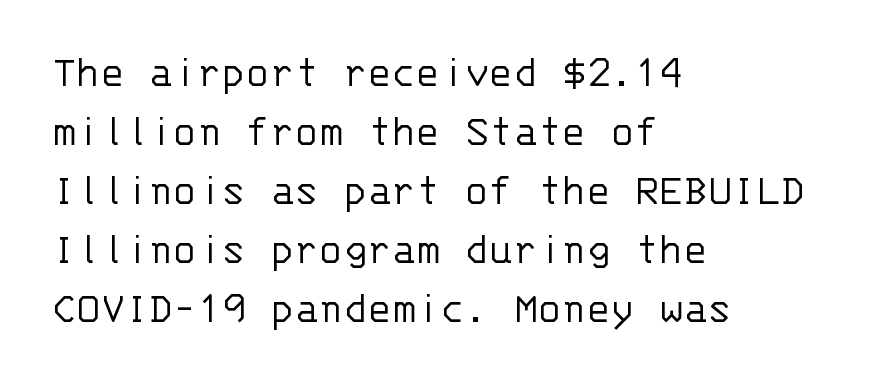
Q: Is the text bold? A: No.
Q: Is the text italic (slanted)? A: No, it is upright.
Q: Is the typeface a serif or a sans-serif typeface? A: Sans-serif.
Q: Is the text underlined? A: No.
Q: How is the paragraph aligned? A: Left-aligned.
Q: Is the spacing between letters normal or unusually wide? A: Normal.
Q: Is the spacing between lines tight, normal or loose? A: Normal.
Q: Width (condensed, normal, or wide)? A: Normal.
Q: Stroke contrast? A: Low.
Q: x-height? A: Large.
Q: Monospaced? A: Yes.
